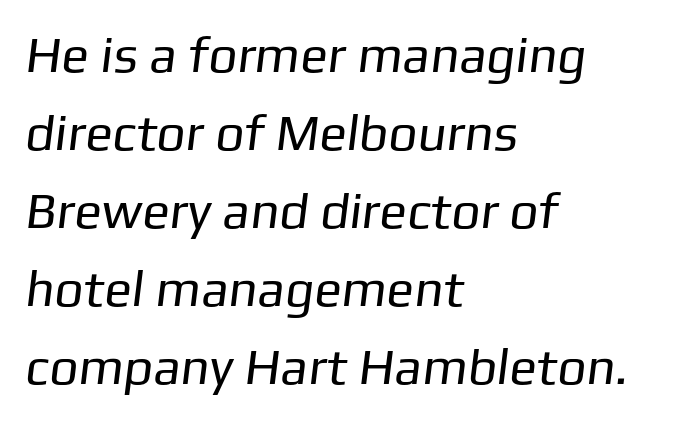
The image shows 51 px regular-weight sans-serif type; set left-aligned, normal line spacing (1.53x), normal letter spacing, not underlined; low stroke contrast and a medium x-height.
